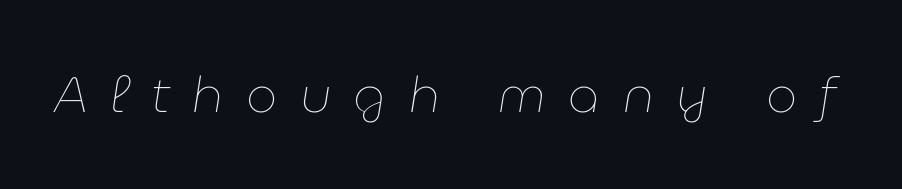
Q: Is the text bold? A: No.
Q: Is the text italic (slanted)? A: Yes, it leans right by about 9 degrees.
Q: Is the text underlined? A: No.
Q: Is the spacing between letters normal or unusually wide? A: Unusually wide.
Q: Width (condensed, normal, or wide)? A: Normal.
Q: Stroke contrast? A: Low.
Q: x-height? A: Medium.
Q: Monospaced? A: No.
